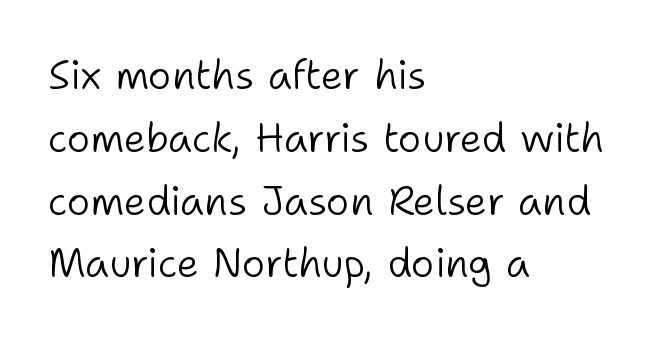
Q: Is the text bold? A: No.
Q: Is the text italic (slanted)? A: No, it is upright.
Q: Is the typeface a serif or a sans-serif typeface? A: Sans-serif.
Q: Is the text underlined? A: No.
Q: How is the paragraph aligned? A: Left-aligned.
Q: Is the spacing between letters normal or unusually wide? A: Normal.
Q: Is the spacing between lines tight, normal or loose? A: Normal.
Q: Width (condensed, normal, or wide)? A: Normal.
Q: Stroke contrast? A: Low.
Q: x-height? A: Medium.
Q: Monospaced? A: No.
